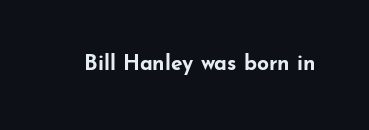
{"italic": "no", "bold": "yes", "underline": "no", "letter_spacing": "normal", "letter_spacing_em": 0.0, "glyph_px": 21}
